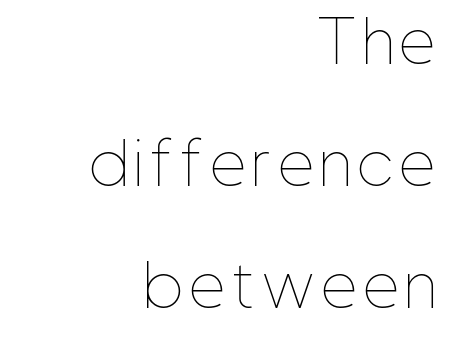
{"italic": "no", "bold": "no", "weight": "thin", "width": "condensed", "stroke_contrast": "low", "x_height": "medium", "monospaced": "no", "underline": "no", "align": "right", "line_spacing": "loose", "line_spacing_ratio": 2.18, "glyph_px": 56}
